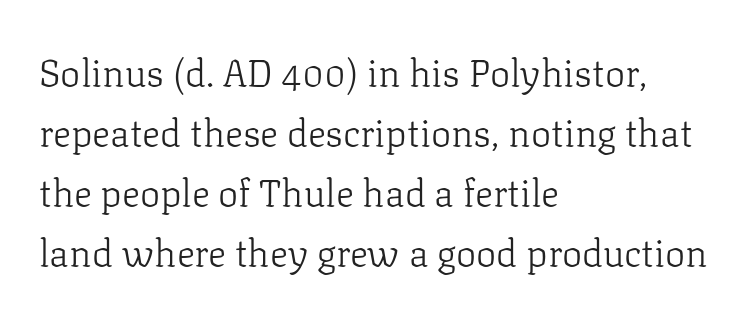
Q: Is the text bold? A: No.
Q: Is the text italic (slanted)? A: No, it is upright.
Q: Is the typeface a serif or a sans-serif typeface? A: Serif.
Q: Is the text underlined? A: No.
Q: How is the paragraph aligned? A: Left-aligned.
Q: Is the spacing between letters normal or unusually wide? A: Normal.
Q: Is the spacing between lines tight, normal or loose? A: Normal.
Q: Width (condensed, normal, or wide)? A: Normal.
Q: Stroke contrast? A: Low.
Q: x-height? A: Medium.
Q: Monospaced? A: No.
